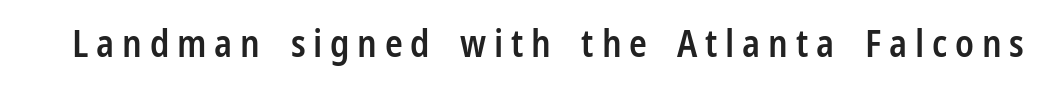
{"serif": "no", "italic": "no", "bold": "semi", "weight": "semibold", "width": "condensed", "stroke_contrast": "low", "x_height": "medium", "monospaced": "no", "underline": "no", "letter_spacing": "wide", "letter_spacing_em": 0.21, "glyph_px": 37}
